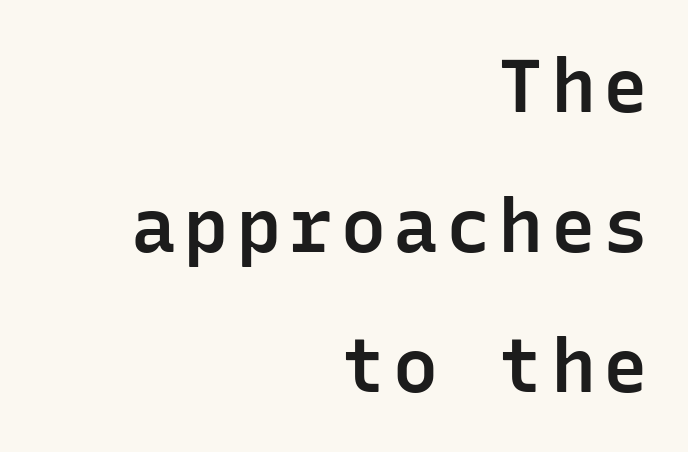
Q: Is the text bold? A: Semi-bold.
Q: Is the text italic (slanted)? A: No, it is upright.
Q: Is the typeface a serif or a sans-serif typeface? A: Sans-serif.
Q: Is the text underlined? A: No.
Q: How is the paragraph aligned? A: Right-aligned.
Q: Width (condensed, normal, or wide)? A: Normal.
Q: Stroke contrast? A: Low.
Q: x-height? A: Medium.
Q: Monospaced? A: Yes.
